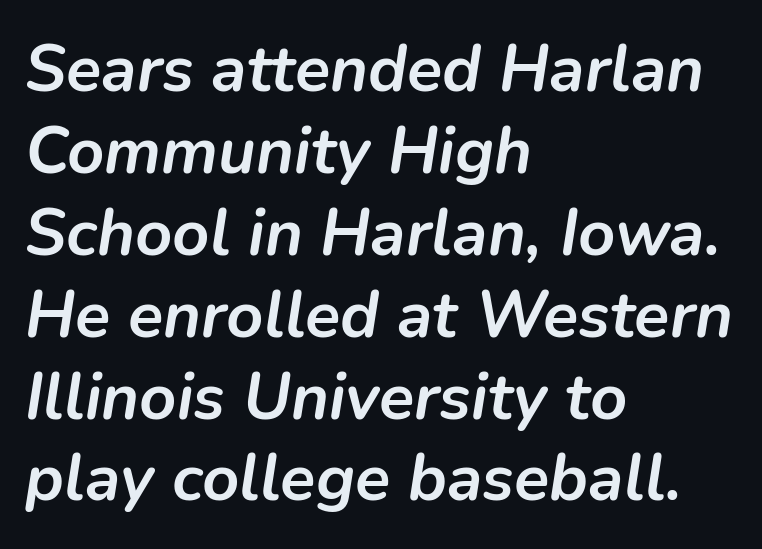
Line beginnings align vertically; line endings do not. Any mark beneath the type? The region is blank. A typesetter would call this proportional, since set widths differ per character. Characters are canted at an angle relative to the baseline's perpendicular.
